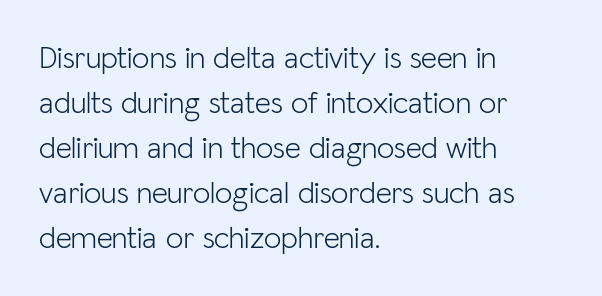
Q: Is the text bold? A: No.
Q: Is the text italic (slanted)? A: No, it is upright.
Q: Is the typeface a serif or a sans-serif typeface? A: Sans-serif.
Q: Is the text underlined? A: No.
Q: How is the paragraph aligned? A: Left-aligned.
Q: Is the spacing between letters normal or unusually wide? A: Normal.
Q: Is the spacing between lines tight, normal or loose? A: Normal.
Q: Width (condensed, normal, or wide)? A: Normal.
Q: Stroke contrast? A: Low.
Q: x-height? A: Medium.
Q: Monospaced? A: No.
